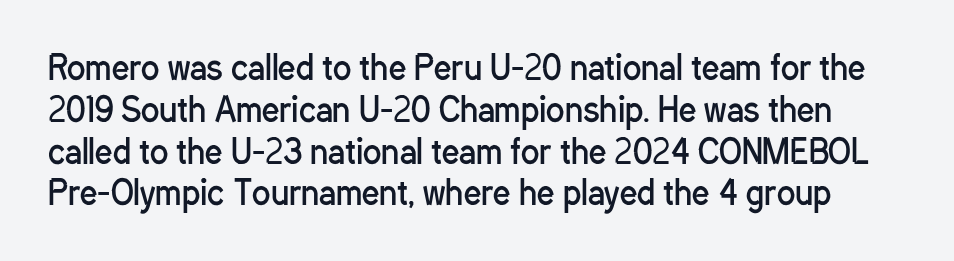
{"serif": "no", "italic": "no", "bold": "no", "weight": "regular", "width": "condensed", "stroke_contrast": "low", "x_height": "medium", "monospaced": "no", "underline": "no", "line_spacing_ratio": 1.23, "letter_spacing": "normal", "letter_spacing_em": 0.0, "glyph_px": 34}
